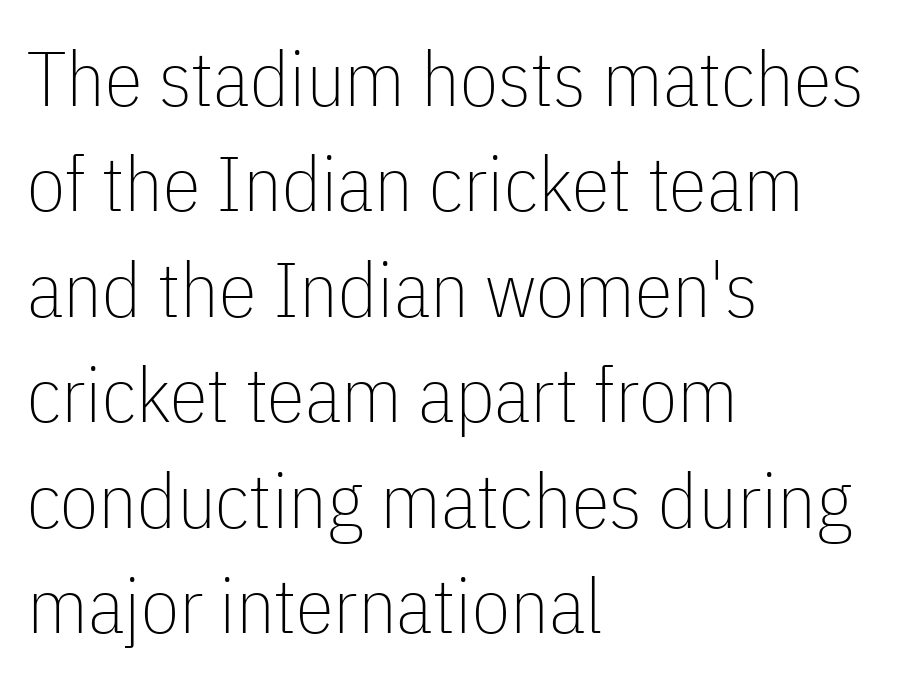
The image shows 77 px thin, condensed sans-serif type, upright; set left-aligned, normal line spacing (1.37x), normal letter spacing, not underlined; low stroke contrast and a medium x-height.
